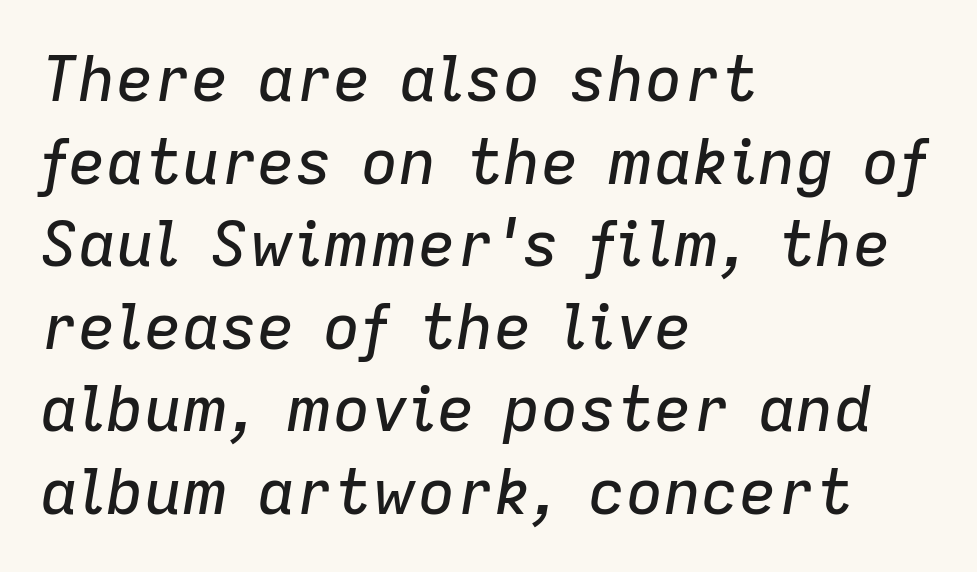
The image shows 63 px text type, italic (leaning right); set left-aligned, normal line spacing (1.31x), normal letter spacing, not underlined; low stroke contrast and a medium x-height.
